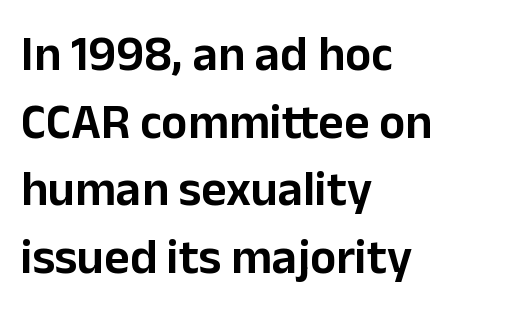
The image shows 49 px sans-serif type, upright; set left-aligned, normal line spacing (1.38x), normal letter spacing, not underlined; low stroke contrast and a medium x-height.
